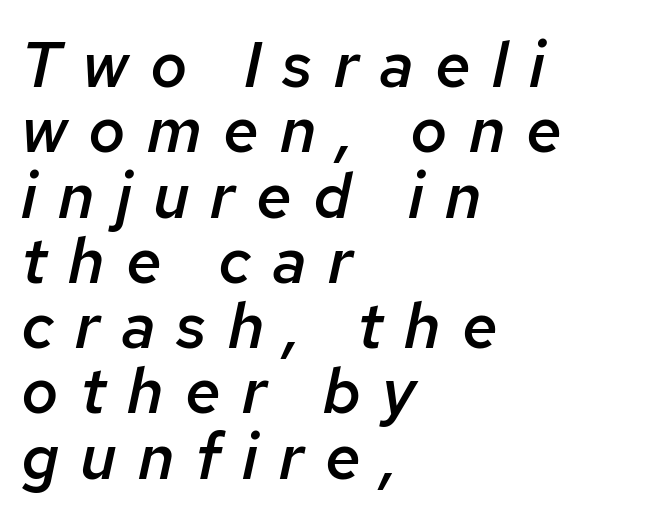
Each letter keeps its own natural width here, so spacing adapts to shape. Someone cranked the tracking dial way up on this one. Nobody drew a line under any word here. This is oblique type, the kind used for emphasis or titles.
